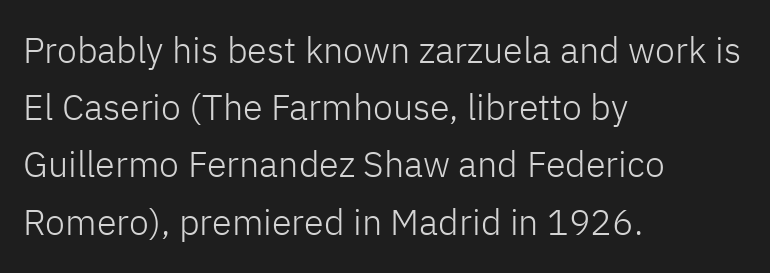
Line starts are locked; line ends wander. You could not count columns in this text — the font is proportionally spaced. The line texture is even and compact thanks to regular tracking. Examine the stroke ends and you'll find no serifs.
